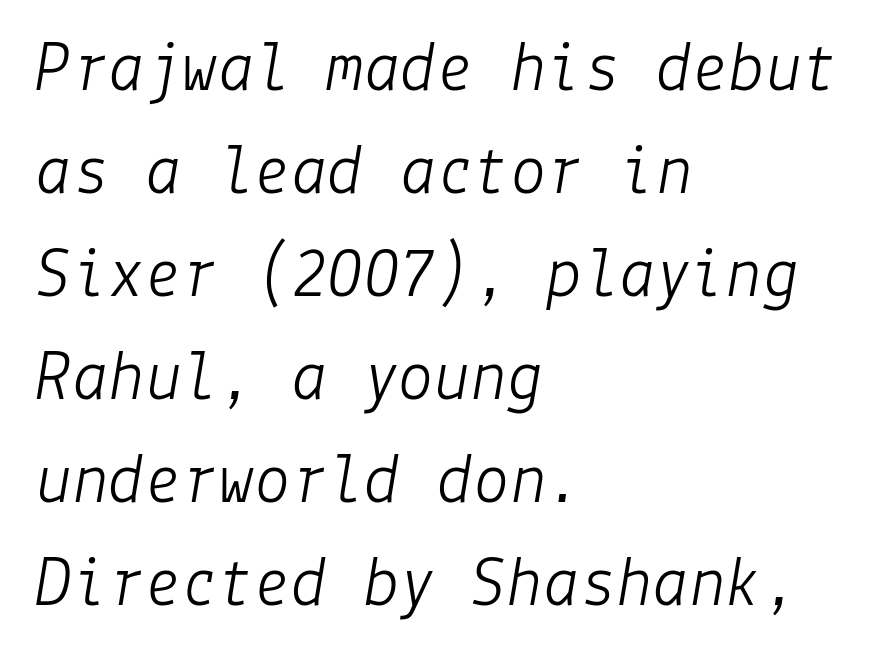
{"italic": "yes", "lean": "right", "slant_degrees": 9, "bold": "no", "weight": "light", "width": "normal", "stroke_contrast": "low", "x_height": "medium", "underline": "no", "align": "left", "line_spacing": "normal", "line_spacing_ratio": 1.41, "letter_spacing": "normal", "letter_spacing_em": 0.0, "glyph_px": 73}
